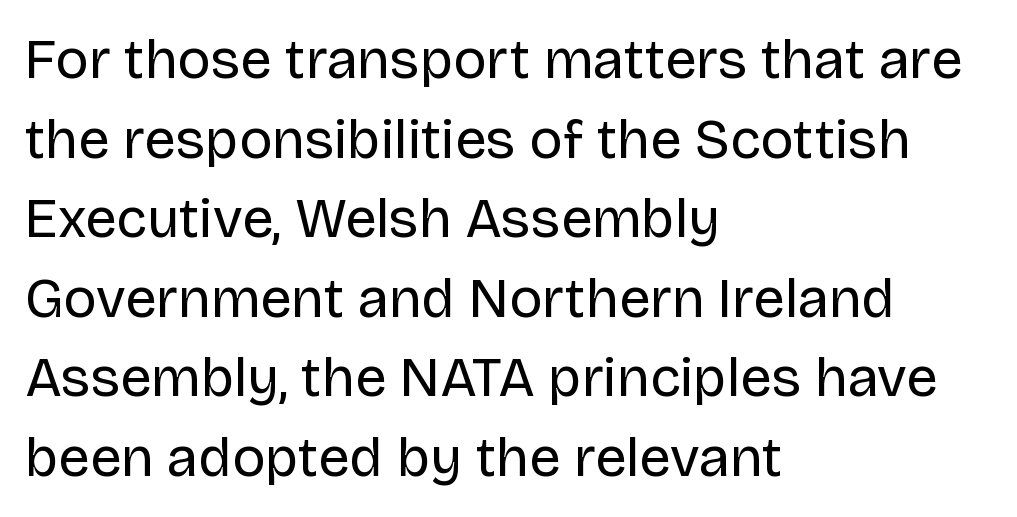
Q: Is the text bold? A: No.
Q: Is the text italic (slanted)? A: No, it is upright.
Q: Is the typeface a serif or a sans-serif typeface? A: Sans-serif.
Q: Is the text underlined? A: No.
Q: How is the paragraph aligned? A: Left-aligned.
Q: Is the spacing between letters normal or unusually wide? A: Normal.
Q: Is the spacing between lines tight, normal or loose? A: Normal.
Q: Width (condensed, normal, or wide)? A: Normal.
Q: Stroke contrast? A: Low.
Q: x-height? A: Large.
Q: Monospaced? A: No.
